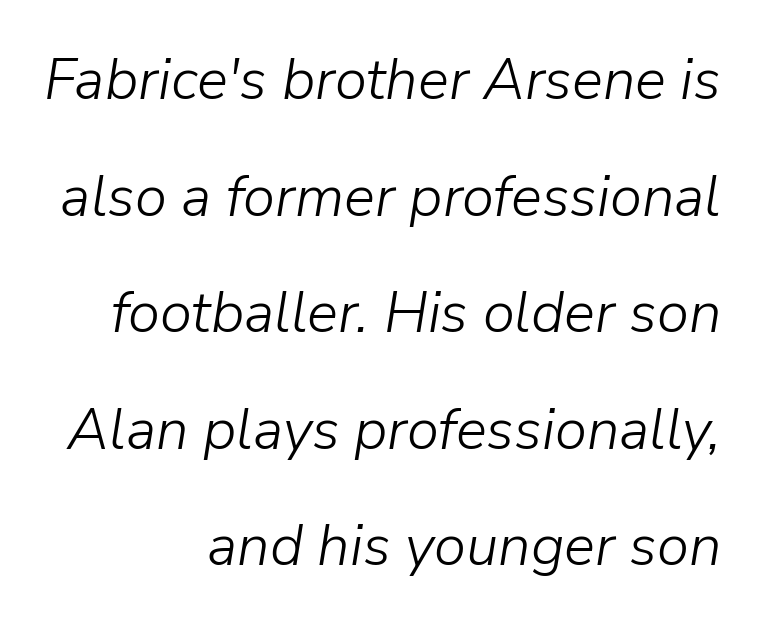
{"italic": "yes", "lean": "right", "slant_degrees": 9, "bold": "no", "weight": "light", "width": "normal", "stroke_contrast": "low", "x_height": "medium", "monospaced": "no", "underline": "no", "align": "right", "line_spacing": "loose", "line_spacing_ratio": 2.01, "letter_spacing": "normal", "letter_spacing_em": 0.0, "glyph_px": 58}
